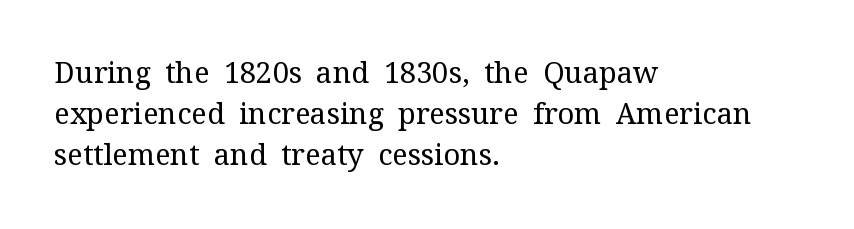
{"serif": "yes", "italic": "no", "bold": "no", "weight": "regular", "width": "normal", "stroke_contrast": "medium", "x_height": "medium", "monospaced": "no", "underline": "no", "align": "left", "line_spacing": "normal", "line_spacing_ratio": 1.42, "letter_spacing": "normal", "letter_spacing_em": 0.0, "glyph_px": 29}
